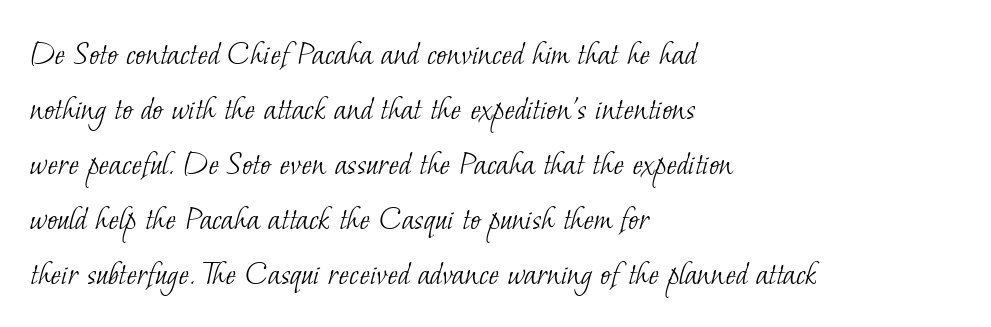
Nothing unusual about the tracking: characters are spaced as the font intends. Each row of text sits above clean, open space. The characters are drawn with everyday or finer stroke widths. Line spacing here is normal.
